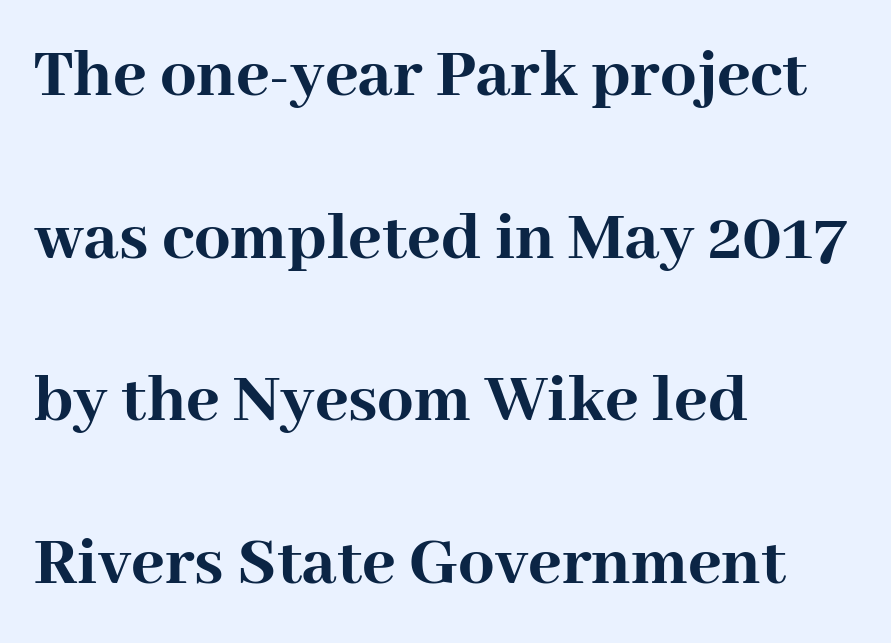
Q: Is the text bold? A: Yes.
Q: Is the text italic (slanted)? A: No, it is upright.
Q: Is the typeface a serif or a sans-serif typeface? A: Serif.
Q: Is the text underlined? A: No.
Q: How is the paragraph aligned? A: Left-aligned.
Q: Is the spacing between letters normal or unusually wide? A: Normal.
Q: Is the spacing between lines tight, normal or loose? A: Loose.
Q: Width (condensed, normal, or wide)? A: Normal.
Q: Stroke contrast? A: High.
Q: x-height? A: Medium.
Q: Monospaced? A: No.
